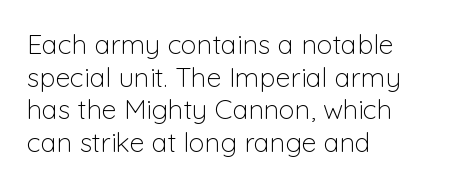
What stands out about the letter spacing? Nothing — it is the standard amount. This is not heavy type; no bold has been used. Just letters on the line, the space beneath them empty. Notice how the stems are strictly vertical — no italics here. This rendering uses left alignment, leaving the right contour irregular.
